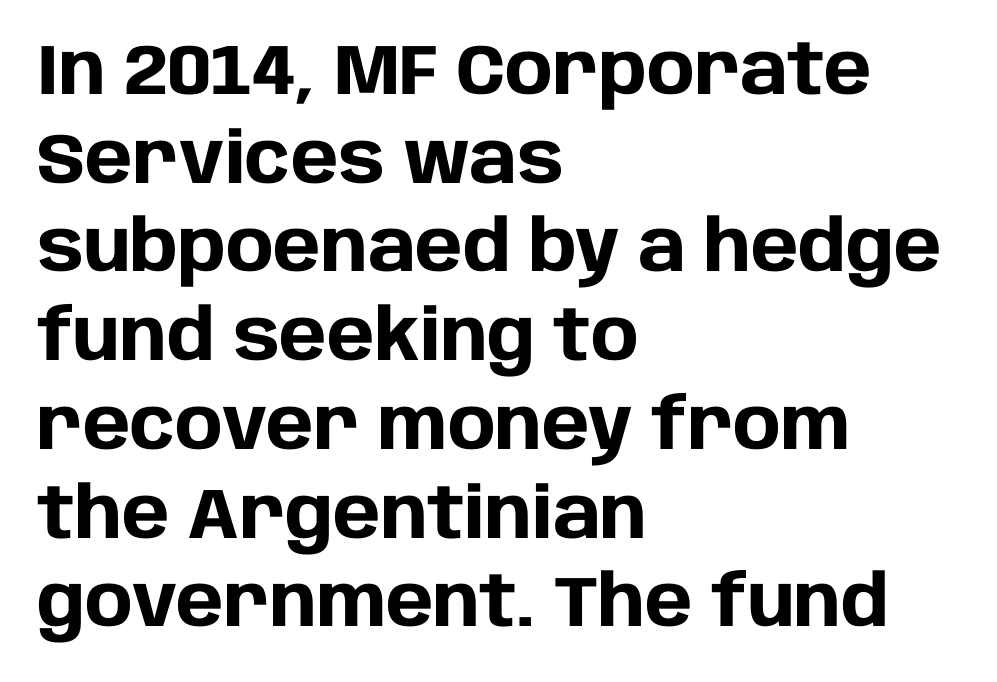
The image shows 71 px heavy sans-serif type, upright; set left-aligned, normal line spacing (1.25x), normal letter spacing, not underlined; low stroke contrast and a large x-height.
